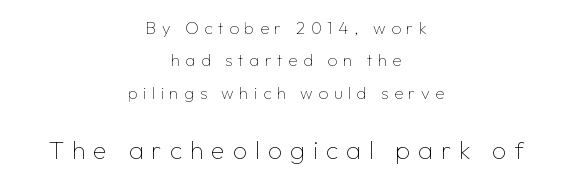
The image shows 25 px text type, upright; set centered, loose line spacing (1.9x), unusually wide letter spacing (+0.32 em), not underlined; the second (bottom) block is 1.47x larger.
